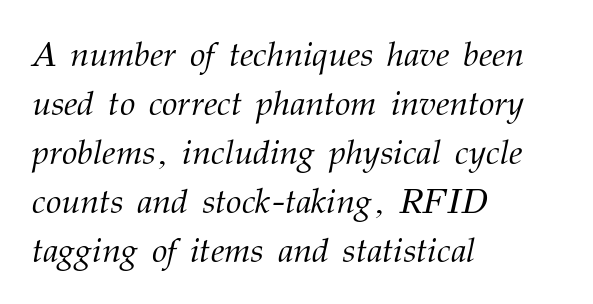
Slant detected: the letters are inclined. Character widths vary here, with narrow letters taking less room than wide ones. On a weight scale, this lands at 450 or below. The type family on display is of the serif kind. Any mark beneath the type? The region is blank.
